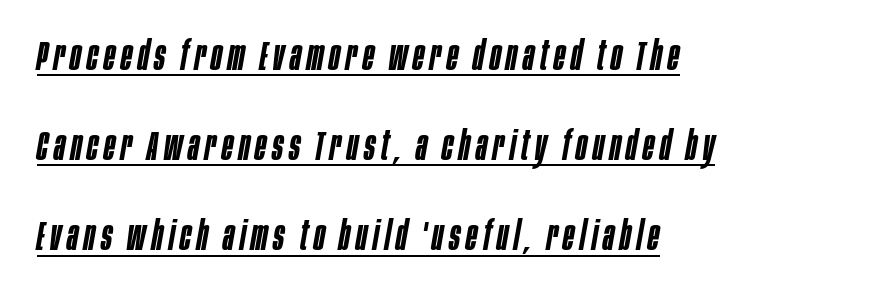
The image shows 41 px semibold, condensed type, italic (leaning right); set left-aligned, loose line spacing (2.2x), underlined; low stroke contrast and a large x-height.
